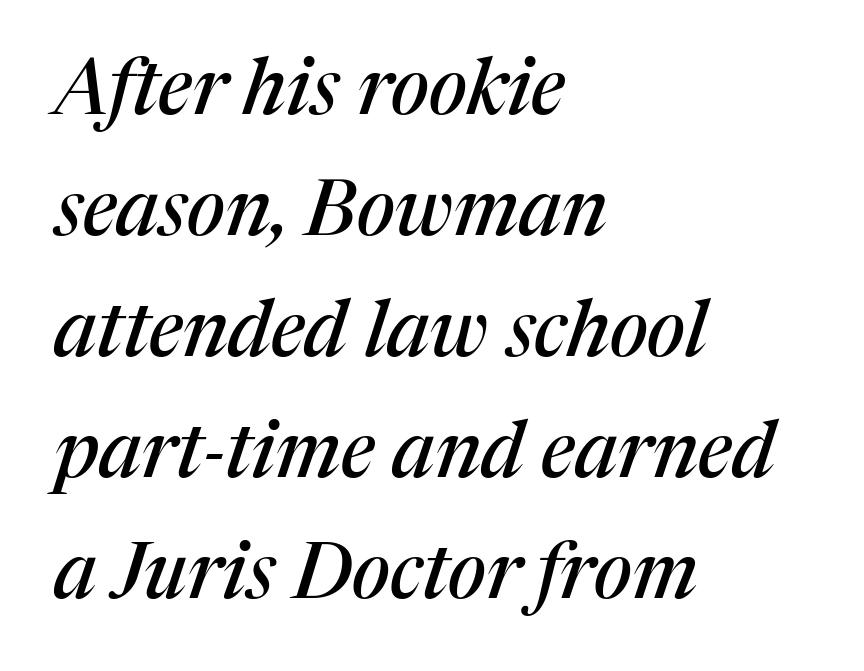
{"serif": "yes", "italic": "yes", "lean": "right", "slant_degrees": 17, "width": "normal", "stroke_contrast": "medium", "x_height": "medium", "monospaced": "no", "underline": "no", "align": "left", "line_spacing": "normal", "line_spacing_ratio": 1.55, "letter_spacing": "normal", "letter_spacing_em": 0.0, "glyph_px": 78}
